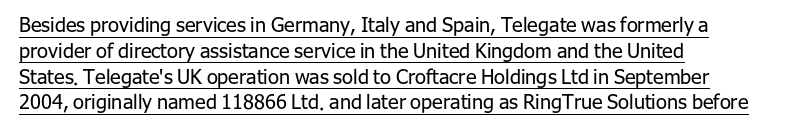
Casual observation: everything's shoved over to the left. Descenders here cross a horizontal rule under the line. This is the regular roman posture of the typeface. The letterforms sit shoulder to shoulder at normal distance.
